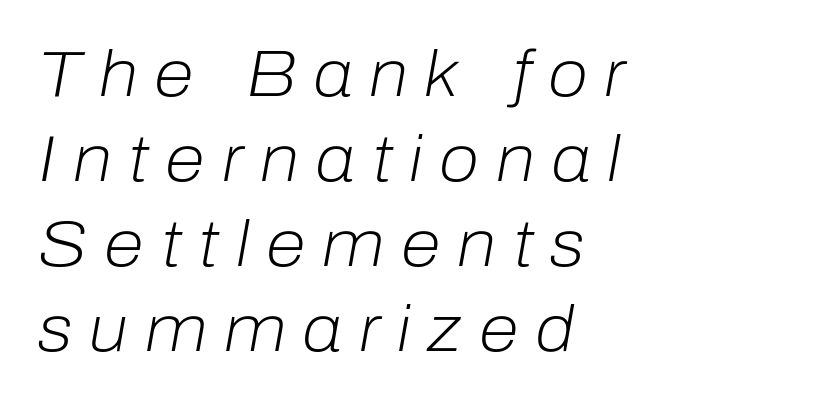
{"italic": "yes", "lean": "right", "slant_degrees": 10, "bold": "no", "weight": "light", "width": "normal", "stroke_contrast": "low", "x_height": "medium", "monospaced": "no", "underline": "no", "align": "left", "line_spacing": "normal", "line_spacing_ratio": 1.31, "letter_spacing": "wide", "letter_spacing_em": 0.26, "glyph_px": 65}
